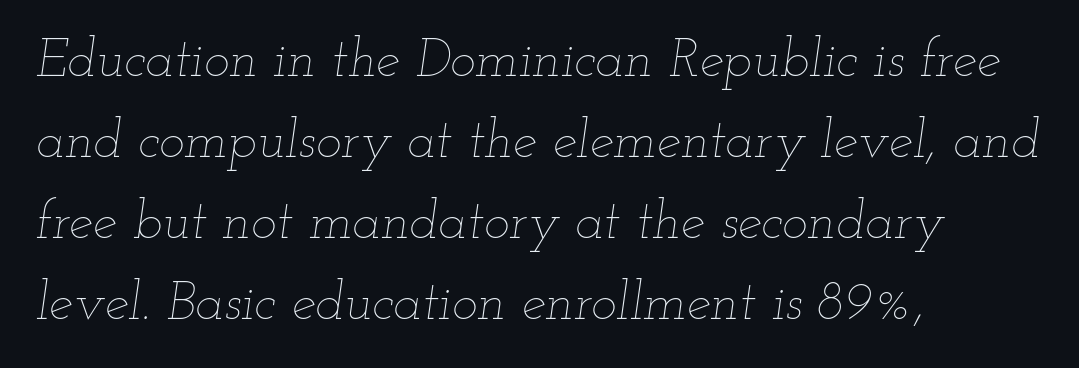
Q: Is the text bold? A: No.
Q: Is the text italic (slanted)? A: Yes, it leans right by about 12 degrees.
Q: Is the text underlined? A: No.
Q: How is the paragraph aligned? A: Left-aligned.
Q: Is the spacing between letters normal or unusually wide? A: Normal.
Q: Is the spacing between lines tight, normal or loose? A: Normal.
Q: Width (condensed, normal, or wide)? A: Wide.
Q: Stroke contrast? A: Low.
Q: x-height? A: Small.
Q: Monospaced? A: No.
